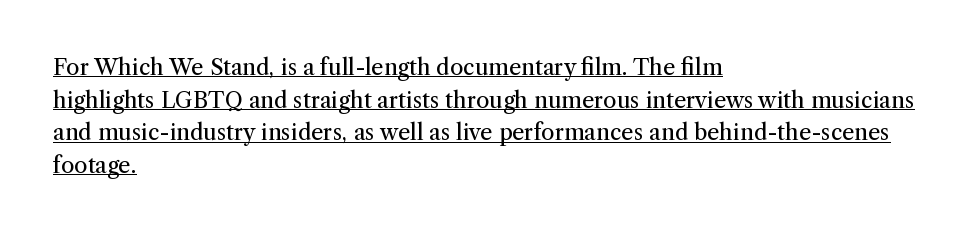
No letter is thick-stroked: the sample isn't bold. Regular leading. The line texture is even and compact thanks to regular tracking. Nope, not italic — everything's standing straight. Every row of glyphs begins at an identical x-position on the left. Somebody hit Ctrl+U on this one — the words are underlined.
